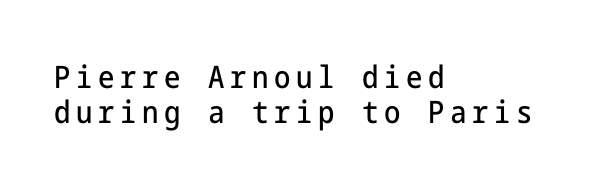
Q: Is the text italic (slanted)? A: No, it is upright.
Q: Is the typeface a serif or a sans-serif typeface? A: Sans-serif.
Q: Is the text underlined? A: No.
Q: How is the paragraph aligned? A: Left-aligned.
Q: Is the spacing between lines tight, normal or loose? A: Tight.
Q: Width (condensed, normal, or wide)? A: Condensed.
Q: Stroke contrast? A: Low.
Q: x-height? A: Medium.
